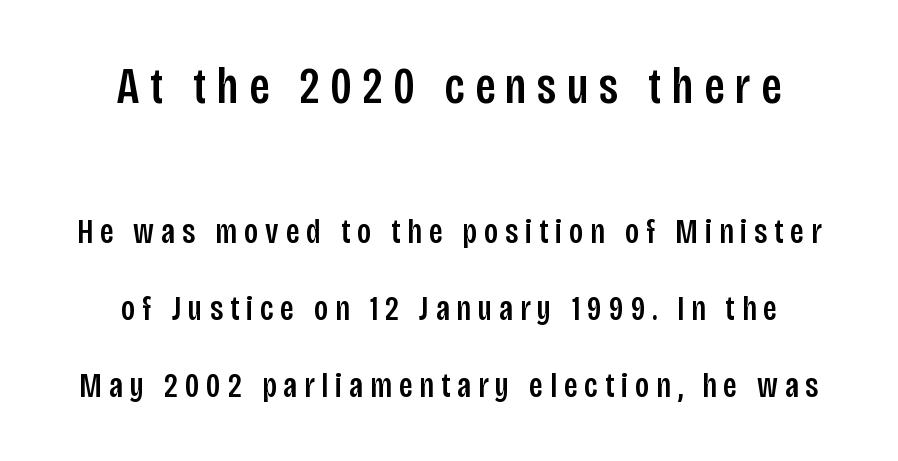
Q: Is the text italic (slanted)? A: No, it is upright.
Q: Is the typeface a serif or a sans-serif typeface? A: Sans-serif.
Q: Is the text underlined? A: No.
Q: How is the paragraph aligned? A: Centered.
Q: Is the spacing between letters normal or unusually wide? A: Unusually wide.
Q: Is the spacing between lines tight, normal or loose? A: Loose.
Q: Which block of text is set in a larger size, the first (top) or the second (bottom)? A: The first (top) one.
Q: Width (condensed, normal, or wide)? A: Condensed.
Q: Stroke contrast? A: Low.
Q: x-height? A: Large.
Q: Monospaced? A: No.
